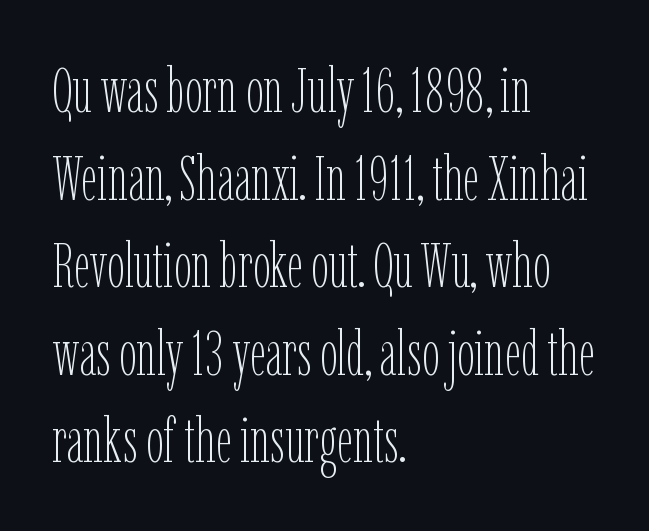
Q: Is the text bold? A: No.
Q: Is the text italic (slanted)? A: No, it is upright.
Q: Is the text underlined? A: No.
Q: How is the paragraph aligned? A: Left-aligned.
Q: Is the spacing between letters normal or unusually wide? A: Normal.
Q: Is the spacing between lines tight, normal or loose? A: Normal.
Q: Width (condensed, normal, or wide)? A: Condensed.
Q: Stroke contrast? A: Low.
Q: x-height? A: Medium.
Q: Monospaced? A: No.
